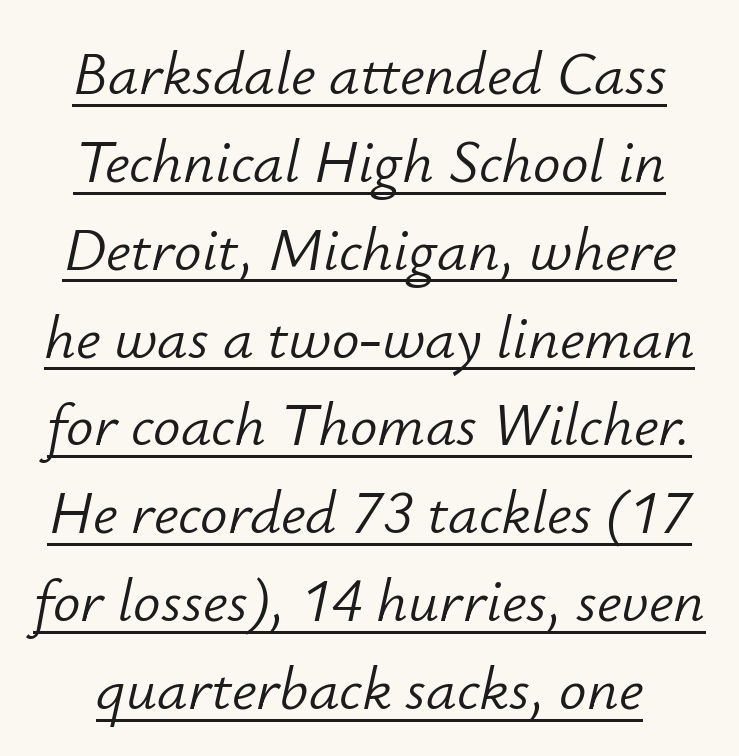
{"italic": "yes", "lean": "right", "slant_degrees": 12, "bold": "no", "weight": "light", "width": "normal", "stroke_contrast": "low", "x_height": "small", "monospaced": "no", "underline": "yes", "line_spacing": "normal", "line_spacing_ratio": 1.44, "letter_spacing": "normal", "letter_spacing_em": 0.0, "glyph_px": 61}
